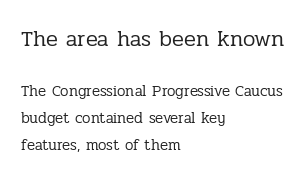
The designer gave the opening block more size than the closing block. The characters are drawn with everyday or finer stroke widths. The lines are quadded left. Rule under the text: the space is simply empty. The letterforms sit shoulder to shoulder at normal distance. Notice how the stems are strictly vertical — no italics here.
